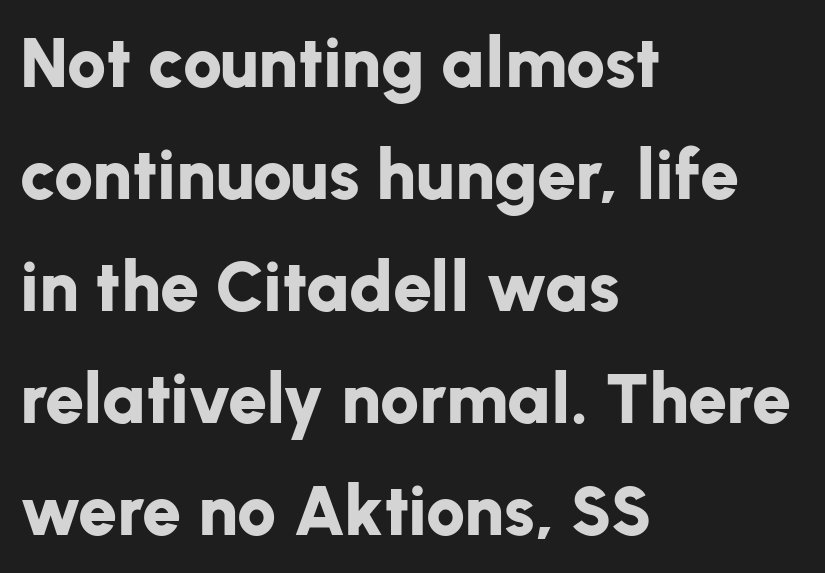
{"serif": "no", "italic": "no", "bold": "yes", "weight": "bold", "width": "normal", "stroke_contrast": "low", "x_height": "medium", "monospaced": "no", "underline": "no", "align": "left", "line_spacing": "normal", "line_spacing_ratio": 1.6, "letter_spacing": "normal", "letter_spacing_em": 0.0, "glyph_px": 70}
